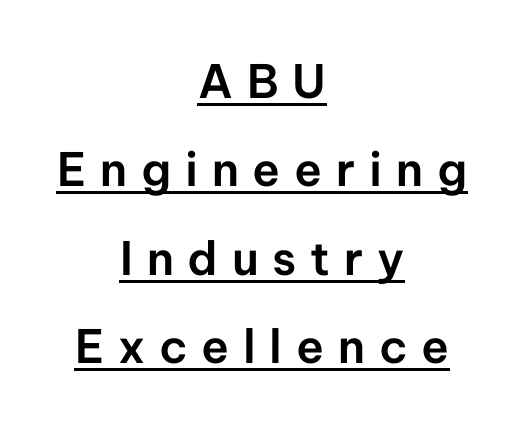
Beneath each row of characters lies a ruled line. You could only call the tracking loose — the letters float apart. Do the characters align in a grid? No, the font is proportional. How would I describe the line gaps? Wide and relaxed. These lines stack symmetrically, like a column narrowing and widening about its center. Every stem runs plumb, perpendicular to the baseline.
